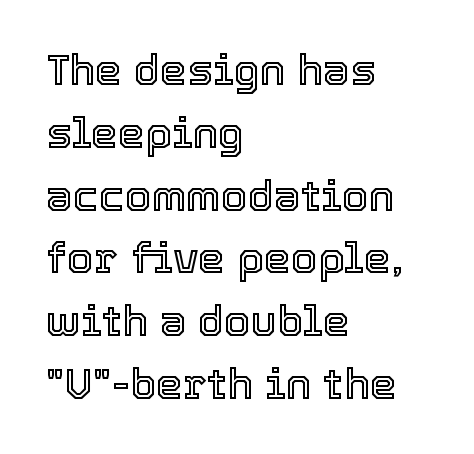
{"italic": "no", "width": "normal", "x_height": "medium", "monospaced": "no", "underline": "no", "align": "left", "line_spacing": "normal", "line_spacing_ratio": 1.46, "letter_spacing": "normal", "letter_spacing_em": 0.0, "glyph_px": 43}
